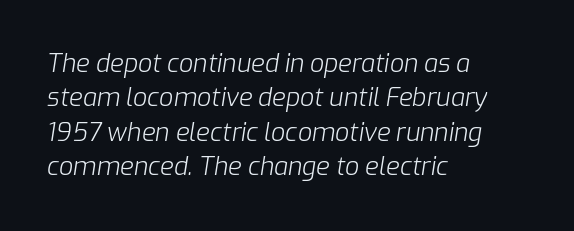
Q: Is the text bold? A: No.
Q: Is the text italic (slanted)? A: Yes, it leans right by about 9 degrees.
Q: Is the text underlined? A: No.
Q: How is the paragraph aligned? A: Left-aligned.
Q: Is the spacing between letters normal or unusually wide? A: Normal.
Q: Is the spacing between lines tight, normal or loose? A: Normal.
